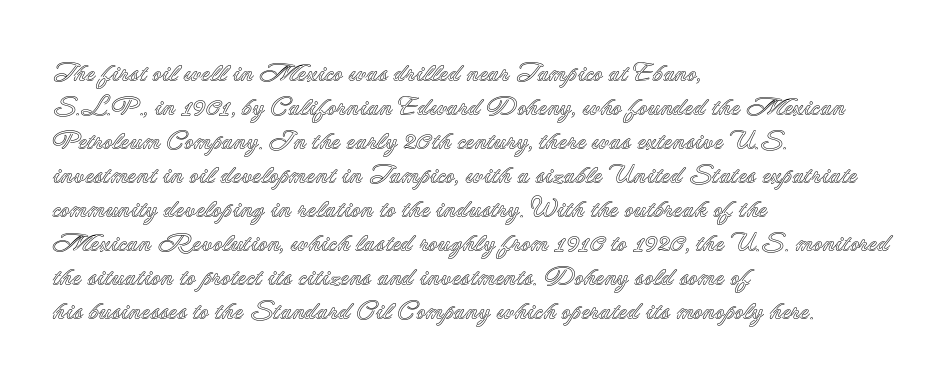
Q: Is the text italic (slanted)? A: Yes.
Q: Is the text underlined? A: No.
Q: How is the paragraph aligned? A: Left-aligned.
Q: Is the spacing between letters normal or unusually wide? A: Normal.
Q: Is the spacing between lines tight, normal or loose? A: Normal.
